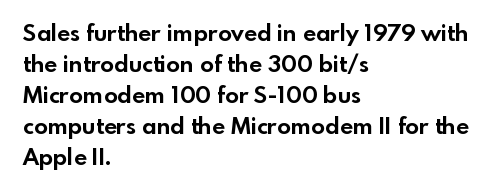
{"italic": "no", "bold": "yes", "underline": "no", "align": "left", "line_spacing": "normal", "line_spacing_ratio": 1.35, "letter_spacing": "normal", "letter_spacing_em": 0.0, "glyph_px": 23}
